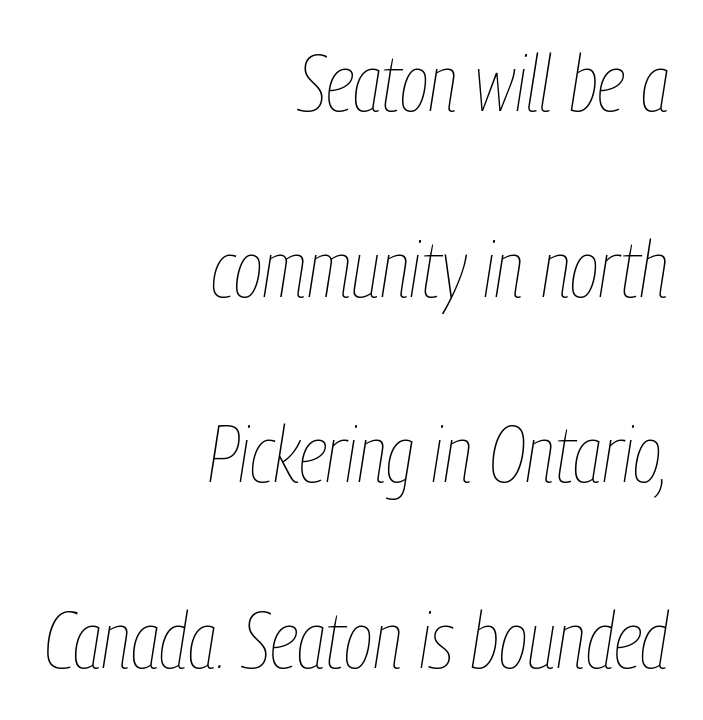
Proportional: the letters do not fall into vertical columns. Which margin do the lines hug? The right one — the left edge is uneven. These lines keep a tight, regular rhythm from letter to letter. The block of text is sparse from top to bottom, with ample space between rows.
